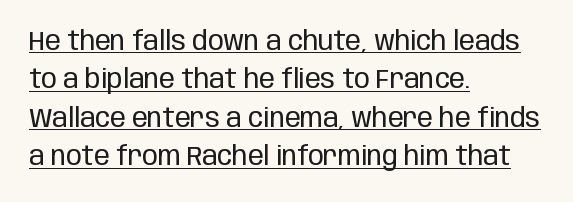
{"italic": "no", "bold": "no", "underline": "yes", "align": "left", "line_spacing": "normal", "line_spacing_ratio": 1.48, "letter_spacing": "normal", "letter_spacing_em": 0.0, "glyph_px": 26}
